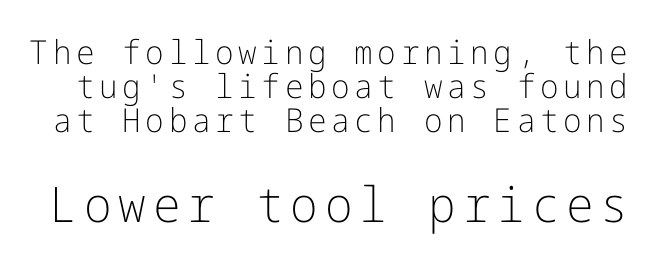
Q: Is the text bold? A: No.
Q: Is the text italic (slanted)? A: No, it is upright.
Q: Is the typeface a serif or a sans-serif typeface? A: Sans-serif.
Q: Is the text underlined? A: No.
Q: Is the spacing between lines tight, normal or loose? A: Tight.
Q: Which block of text is set in a larger size, the first (top) or the second (bottom)? A: The second (bottom) one.
Q: Width (condensed, normal, or wide)? A: Normal.
Q: Stroke contrast? A: Low.
Q: x-height? A: Medium.
